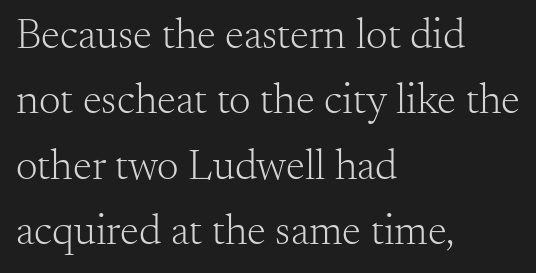
Q: Is the text bold? A: No.
Q: Is the text italic (slanted)? A: No, it is upright.
Q: Is the typeface a serif or a sans-serif typeface? A: Serif.
Q: Is the text underlined? A: No.
Q: How is the paragraph aligned? A: Left-aligned.
Q: Is the spacing between letters normal or unusually wide? A: Normal.
Q: Is the spacing between lines tight, normal or loose? A: Normal.
Q: Width (condensed, normal, or wide)? A: Normal.
Q: Stroke contrast? A: Medium.
Q: x-height? A: Small.
Q: Monospaced? A: No.
